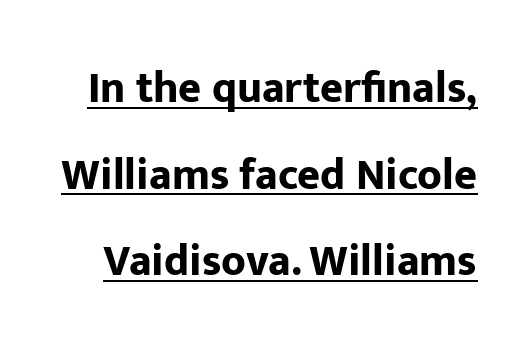
The image shows 44 px bold sans-serif type, upright; set loose line spacing (1.97x), normal letter spacing, underlined; low stroke contrast and a medium x-height.
